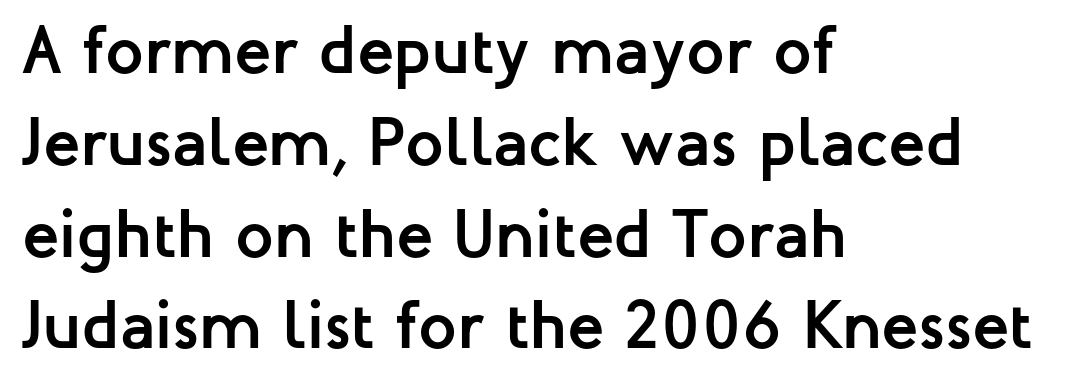
Q: Is the text bold? A: Yes.
Q: Is the text italic (slanted)? A: No, it is upright.
Q: Is the typeface a serif or a sans-serif typeface? A: Sans-serif.
Q: Is the text underlined? A: No.
Q: How is the paragraph aligned? A: Left-aligned.
Q: Is the spacing between letters normal or unusually wide? A: Normal.
Q: Is the spacing between lines tight, normal or loose? A: Normal.
Q: Width (condensed, normal, or wide)? A: Normal.
Q: Stroke contrast? A: Low.
Q: x-height? A: Medium.
Q: Monospaced? A: No.
